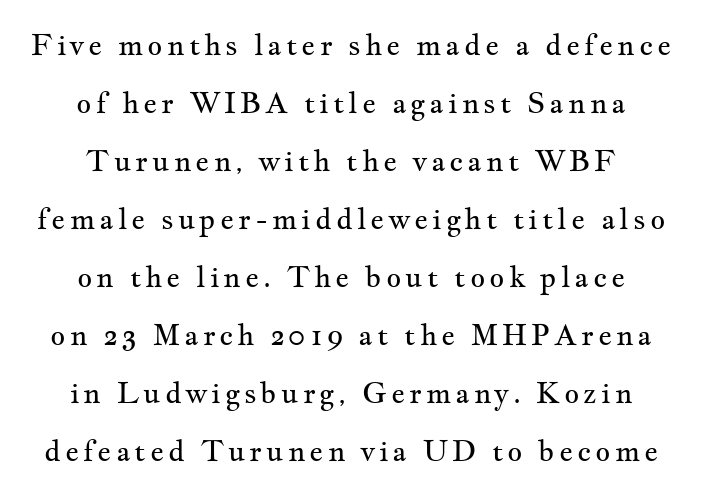
{"serif": "yes", "italic": "no", "bold": "no", "weight": "regular", "width": "wide", "stroke_contrast": "medium", "x_height": "small", "monospaced": "no", "underline": "no", "align": "center", "line_spacing": "loose", "line_spacing_ratio": 2.0, "glyph_px": 29}
